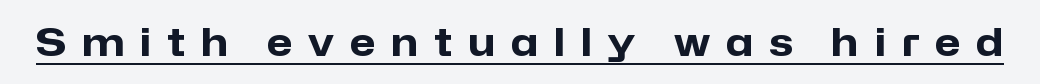
Q: Is the text bold? A: Yes.
Q: Is the text italic (slanted)? A: No, it is upright.
Q: Is the typeface a serif or a sans-serif typeface? A: Sans-serif.
Q: Is the text underlined? A: Yes.
Q: Is the spacing between letters normal or unusually wide? A: Unusually wide.
Q: Width (condensed, normal, or wide)? A: Normal.
Q: Stroke contrast? A: Low.
Q: x-height? A: Medium.
Q: Monospaced? A: No.
